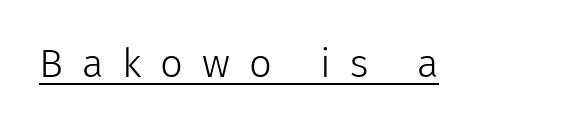
The image shows 40 px light sans-serif type, upright; set unusually wide letter spacing (+0.47 em), underlined; low stroke contrast and a medium x-height.
